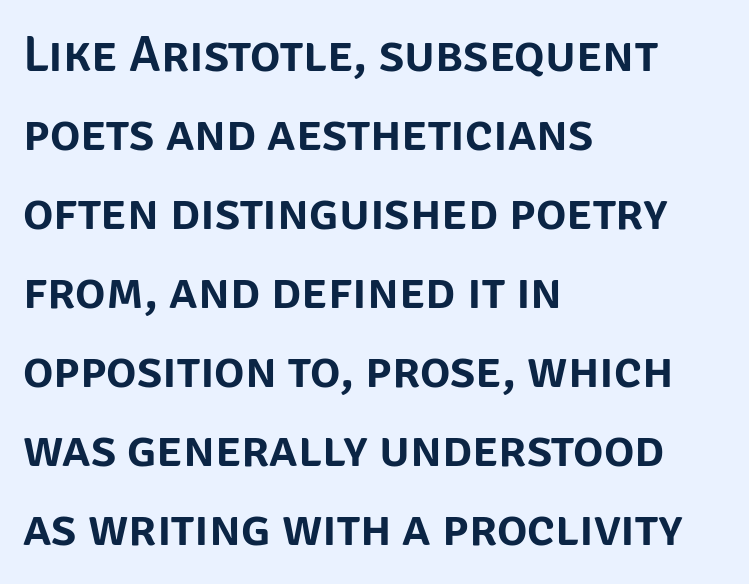
{"serif": "no", "italic": "no", "width": "normal", "stroke_contrast": "low", "x_height": "large", "monospaced": "no", "underline": "no", "align": "left", "line_spacing": "normal", "line_spacing_ratio": 1.55, "letter_spacing": "normal", "letter_spacing_em": 0.0, "glyph_px": 51}
